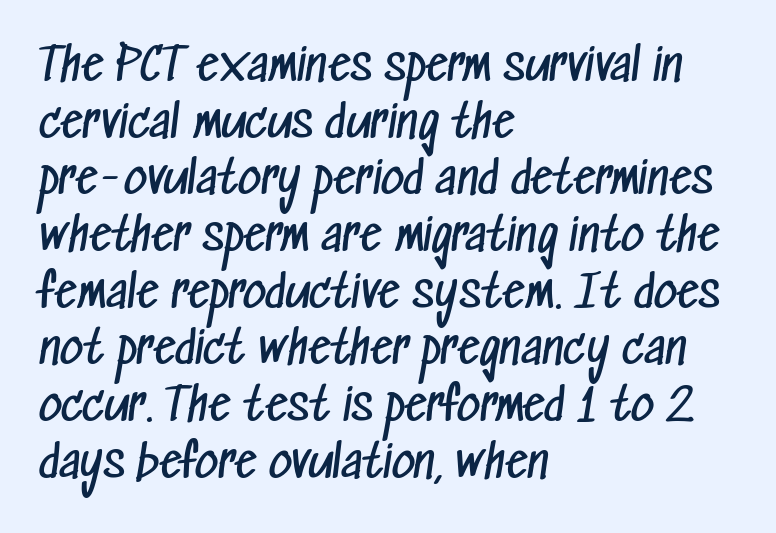
Q: Is the text bold? A: No.
Q: Is the typeface a serif or a sans-serif typeface? A: Sans-serif.
Q: Is the text underlined? A: No.
Q: How is the paragraph aligned? A: Left-aligned.
Q: Is the spacing between letters normal or unusually wide? A: Normal.
Q: Is the spacing between lines tight, normal or loose? A: Normal.
Q: Width (condensed, normal, or wide)? A: Condensed.
Q: Stroke contrast? A: Low.
Q: x-height? A: Medium.
Q: Monospaced? A: No.
